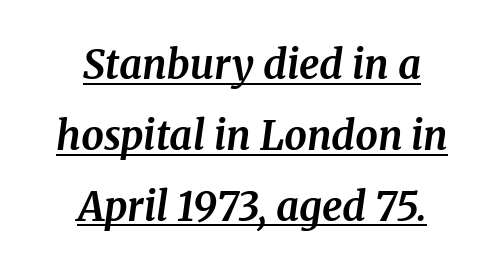
No extra tracking has been applied to these lines. Each glyph is drawn with heavy, bold strokes. Like a heading marked for emphasis, these lines bear an underscore. This rendering uses center alignment, leaving both contours irregular but symmetric. A typesetter would call this proportional, since set widths differ per character.
